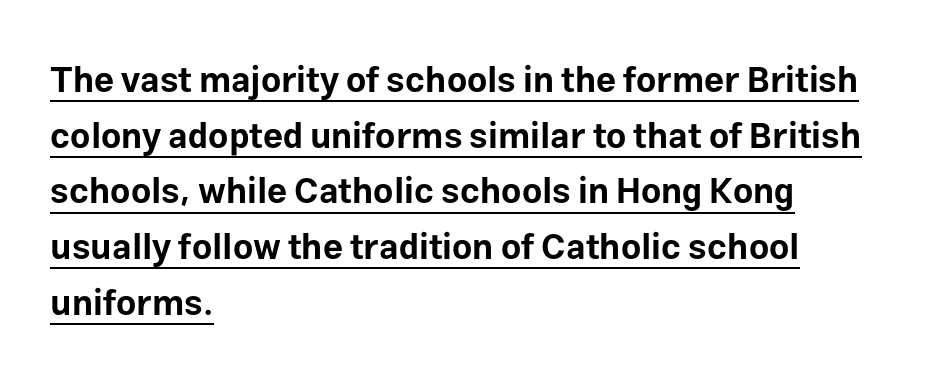
Q: Is the text bold? A: Yes.
Q: Is the text italic (slanted)? A: No, it is upright.
Q: Is the typeface a serif or a sans-serif typeface? A: Sans-serif.
Q: Is the text underlined? A: Yes.
Q: How is the paragraph aligned? A: Left-aligned.
Q: Is the spacing between letters normal or unusually wide? A: Normal.
Q: Is the spacing between lines tight, normal or loose? A: Normal.
Q: Width (condensed, normal, or wide)? A: Normal.
Q: Stroke contrast? A: Low.
Q: x-height? A: Medium.
Q: Monospaced? A: No.
